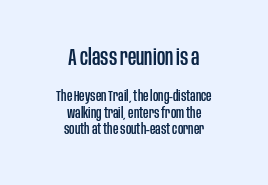
Q: Is the text italic (slanted)? A: No, it is upright.
Q: Is the text underlined? A: No.
Q: How is the paragraph aligned? A: Centered.
Q: Is the spacing between letters normal or unusually wide? A: Normal.
Q: Is the spacing between lines tight, normal or loose? A: Tight.
Q: Which block of text is set in a larger size, the first (top) or the second (bottom)? A: The first (top) one.
